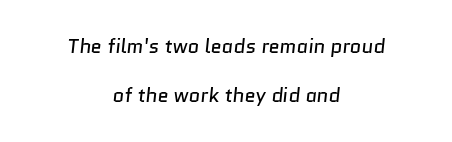
{"bold": "no", "underline": "no", "align": "center", "line_spacing": "loose", "line_spacing_ratio": 2.47, "letter_spacing": "normal", "letter_spacing_em": 0.0, "glyph_px": 20}
